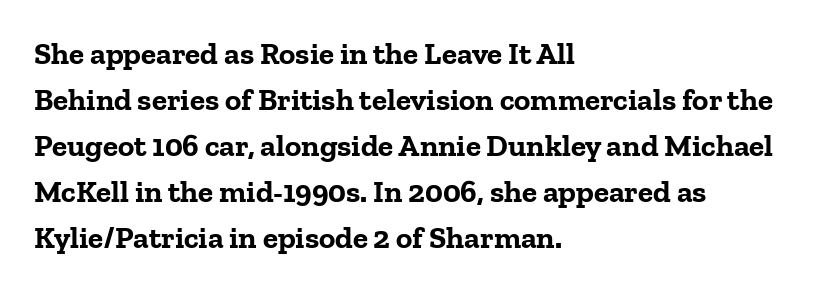
Q: Is the text bold? A: Yes.
Q: Is the text italic (slanted)? A: No, it is upright.
Q: Is the typeface a serif or a sans-serif typeface? A: Serif.
Q: Is the text underlined? A: No.
Q: How is the paragraph aligned? A: Left-aligned.
Q: Is the spacing between letters normal or unusually wide? A: Normal.
Q: Is the spacing between lines tight, normal or loose? A: Normal.
Q: Width (condensed, normal, or wide)? A: Normal.
Q: Stroke contrast? A: Low.
Q: x-height? A: Medium.
Q: Monospaced? A: No.
